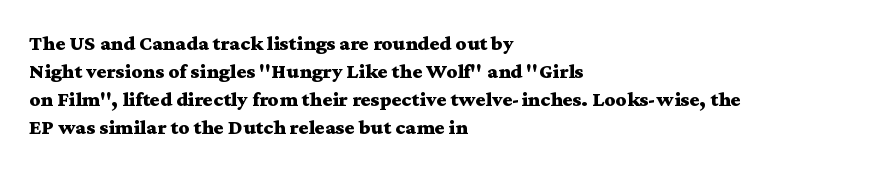
The image shows 21 px bold type, upright; set left-aligned, normal line spacing (1.34x), normal letter spacing, not underlined.
